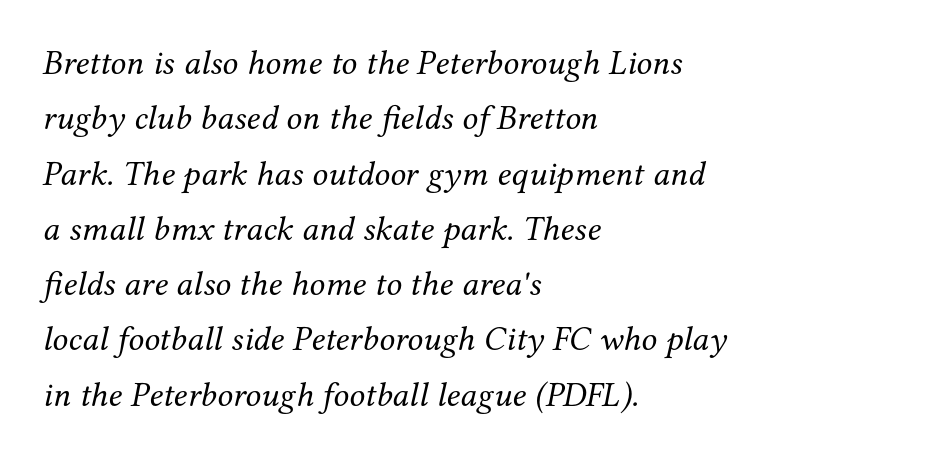
The image shows 35 px regular-weight serif type, italic (leaning right); set left-aligned, normal line spacing (1.58x), normal letter spacing, not underlined; medium stroke contrast and a medium x-height.
